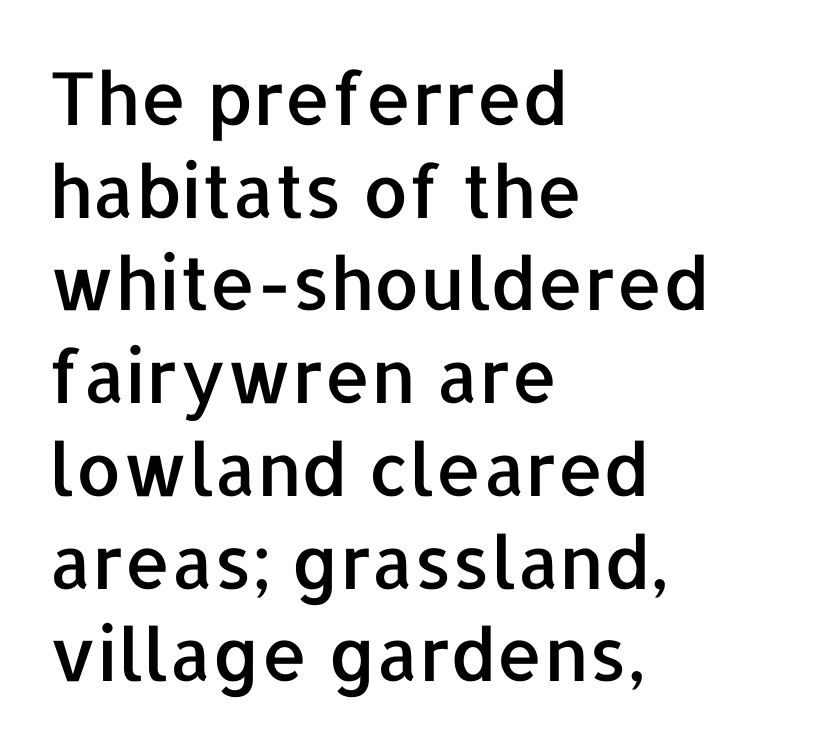
Q: Is the text italic (slanted)? A: No, it is upright.
Q: Is the typeface a serif or a sans-serif typeface? A: Sans-serif.
Q: Is the text underlined? A: No.
Q: How is the paragraph aligned? A: Left-aligned.
Q: Is the spacing between letters normal or unusually wide? A: Normal.
Q: Is the spacing between lines tight, normal or loose? A: Normal.
Q: Width (condensed, normal, or wide)? A: Normal.
Q: Stroke contrast? A: Low.
Q: x-height? A: Medium.
Q: Monospaced? A: No.
